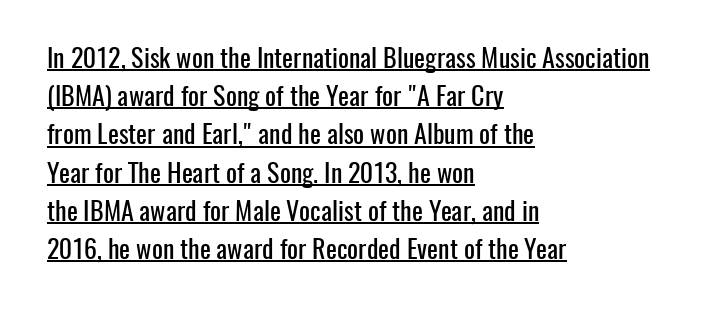
This sample carries an underscore along the baseline area. If you measured baseline to baseline, you'd find a middling distance. If you drew a ruler down the left edge, every line would touch it. Students, note that the glyphs here touch the page at normal intervals.
